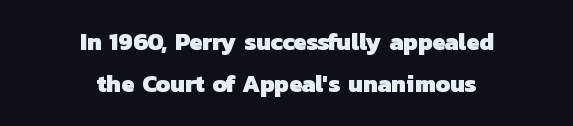
{"bold": "yes", "underline": "no", "align": "center", "line_spacing_ratio": 1.77, "letter_spacing": "normal", "letter_spacing_em": 0.0, "glyph_px": 24}
